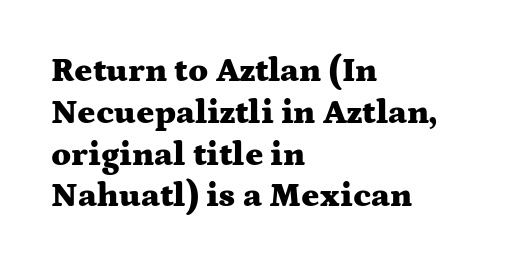
Note: serifs present on the glyphs. Do the characters align in a grid? No, the font is proportional. Typesetter's note: full bold, strokes at maximum text heaviness. The passage shown has conventional tracking throughout. The compositor pushed each line to the left boundary. A typesetter would mark this as roman, not italic.
